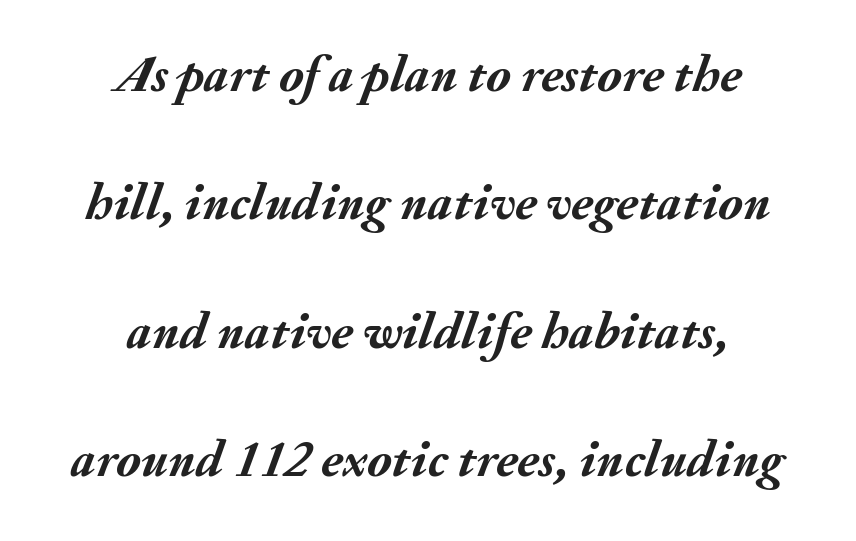
{"italic": "yes", "lean": "right", "slant_degrees": 20, "bold": "yes", "weight": "semibold", "width": "normal", "stroke_contrast": "medium", "x_height": "small", "monospaced": "no", "underline": "no", "align": "center", "line_spacing": "loose", "line_spacing_ratio": 2.47, "letter_spacing": "normal", "letter_spacing_em": 0.0, "glyph_px": 52}
